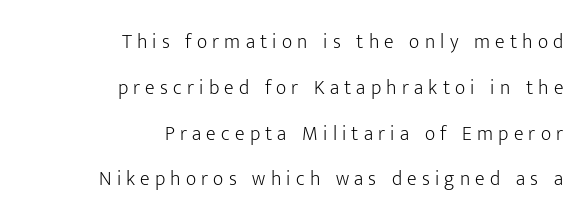
Q: Is the text bold? A: No.
Q: Is the text italic (slanted)? A: No, it is upright.
Q: Is the text underlined? A: No.
Q: How is the paragraph aligned? A: Right-aligned.
Q: Is the spacing between letters normal or unusually wide? A: Unusually wide.
Q: Is the spacing between lines tight, normal or loose? A: Loose.
